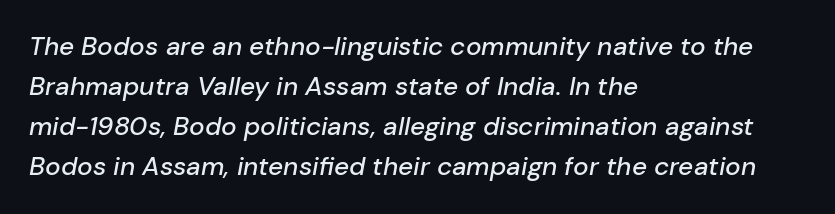
Q: Is the text italic (slanted)? A: Yes, it leans right by about 10 degrees.
Q: Is the text underlined? A: No.
Q: How is the paragraph aligned? A: Left-aligned.
Q: Is the spacing between letters normal or unusually wide? A: Normal.
Q: Is the spacing between lines tight, normal or loose? A: Normal.
